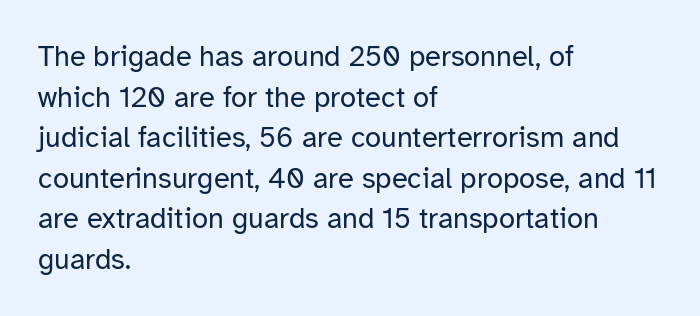
Q: Is the text bold? A: No.
Q: Is the text italic (slanted)? A: No, it is upright.
Q: Is the typeface a serif or a sans-serif typeface? A: Sans-serif.
Q: Is the text underlined? A: No.
Q: How is the paragraph aligned? A: Left-aligned.
Q: Is the spacing between letters normal or unusually wide? A: Normal.
Q: Is the spacing between lines tight, normal or loose? A: Normal.
Q: Width (condensed, normal, or wide)? A: Normal.
Q: Stroke contrast? A: Low.
Q: x-height? A: Medium.
Q: Monospaced? A: No.
